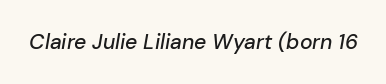
Lines of text with bare space underneath. Would a proofreader flag this as italicized? Yes. The rendering keeps characters at their native spacing.
